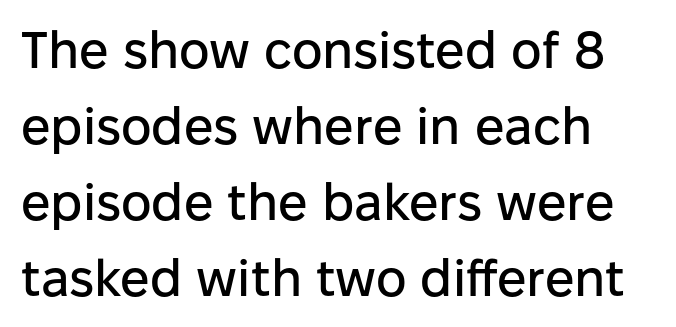
{"serif": "no", "italic": "no", "width": "normal", "stroke_contrast": "low", "x_height": "medium", "monospaced": "no", "underline": "no", "line_spacing": "normal", "line_spacing_ratio": 1.46, "letter_spacing": "normal", "letter_spacing_em": 0.0, "glyph_px": 52}
